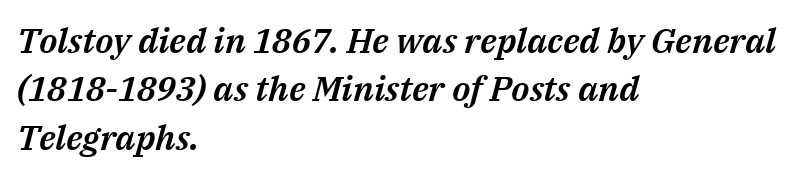
{"italic": "yes", "lean": "right", "slant_degrees": 14, "width": "normal", "stroke_contrast": "medium", "x_height": "medium", "monospaced": "no", "underline": "no", "align": "left", "line_spacing": "normal", "line_spacing_ratio": 1.38, "letter_spacing": "normal", "letter_spacing_em": 0.0, "glyph_px": 35}
